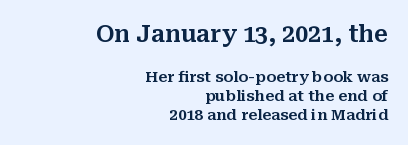
The image shows 23 px text type, upright; set right-aligned, normal line spacing (1.28x), normal letter spacing, not underlined; the first (top) block is 1.53x larger.
